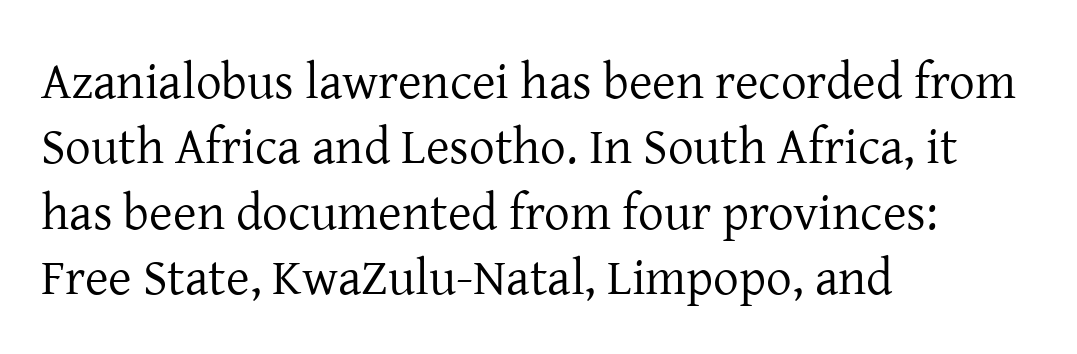
The image shows 51 px regular-weight serif type, upright; set left-aligned, normal line spacing (1.28x), normal letter spacing, not underlined; low stroke contrast and a medium x-height.
